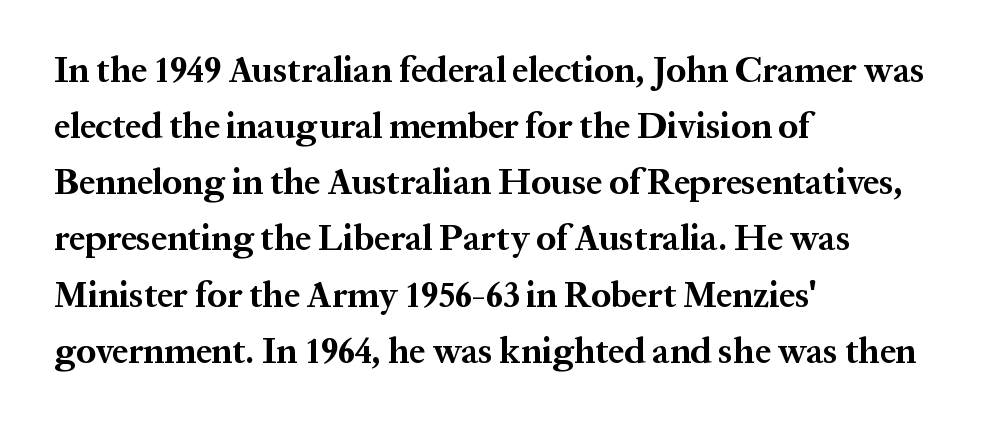
Underlining? Definitely not there. Between one letter and the next there's only the usual sliver of space. One glance says typical: line gaps are just what's usual. Quick note: not italic, upright. The rag falls on the right side of this text block.
